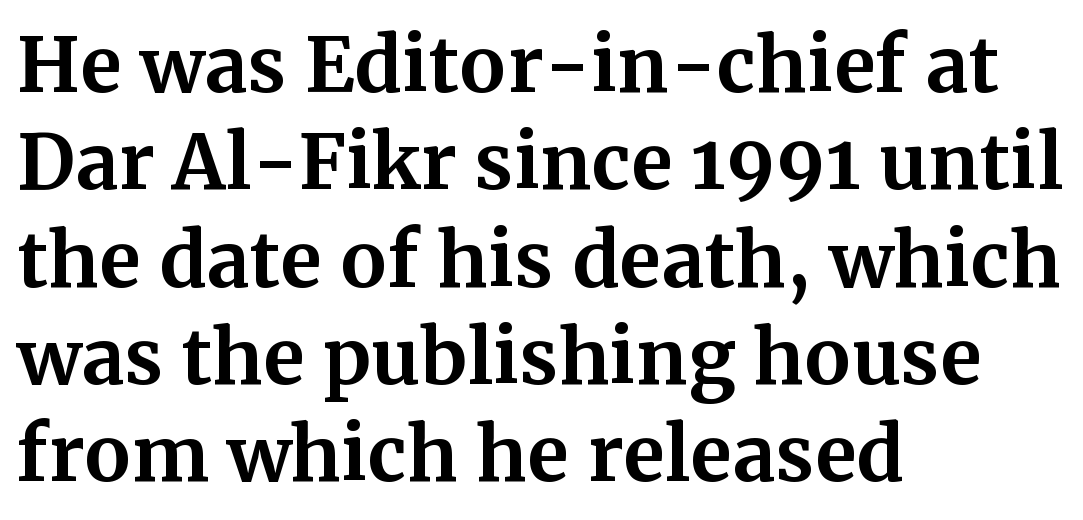
Underlining? Definitely not there. The ragged edge is on the right, which tells us the setting is flush left. Proportional: the letters do not fall into vertical columns. Rendered with straight, roman letterforms.
